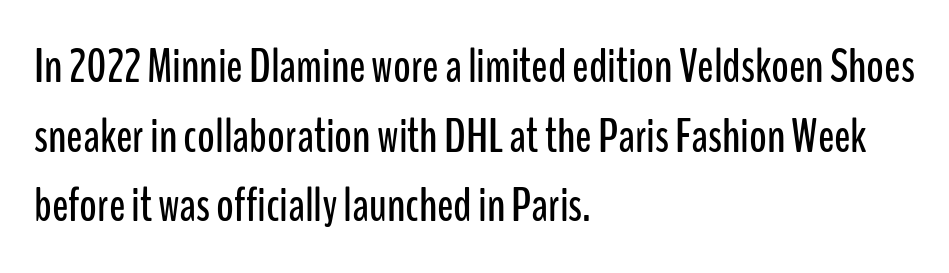
Q: Is the text italic (slanted)? A: No, it is upright.
Q: Is the typeface a serif or a sans-serif typeface? A: Sans-serif.
Q: Is the text underlined? A: No.
Q: How is the paragraph aligned? A: Left-aligned.
Q: Is the spacing between letters normal or unusually wide? A: Normal.
Q: Is the spacing between lines tight, normal or loose? A: Normal.
Q: Width (condensed, normal, or wide)? A: Condensed.
Q: Stroke contrast? A: Low.
Q: x-height? A: Medium.
Q: Monospaced? A: No.
